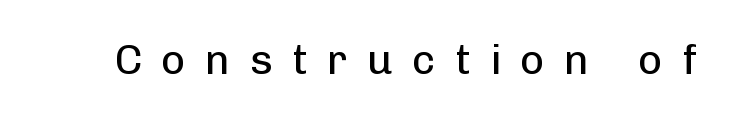
{"serif": "no", "italic": "no", "bold": "no", "weight": "regular", "width": "normal", "stroke_contrast": "low", "x_height": "medium", "monospaced": "no", "underline": "no", "letter_spacing": "wide", "letter_spacing_em": 0.46, "glyph_px": 42}
